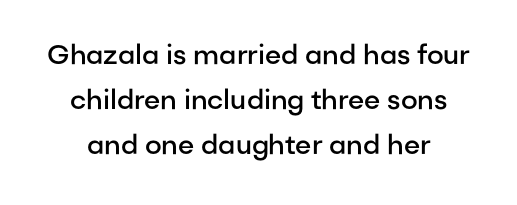
Q: Is the text bold? A: Semi-bold.
Q: Is the text italic (slanted)? A: No, it is upright.
Q: Is the text underlined? A: No.
Q: Is the spacing between letters normal or unusually wide? A: Normal.
Q: Is the spacing between lines tight, normal or loose? A: Normal.
